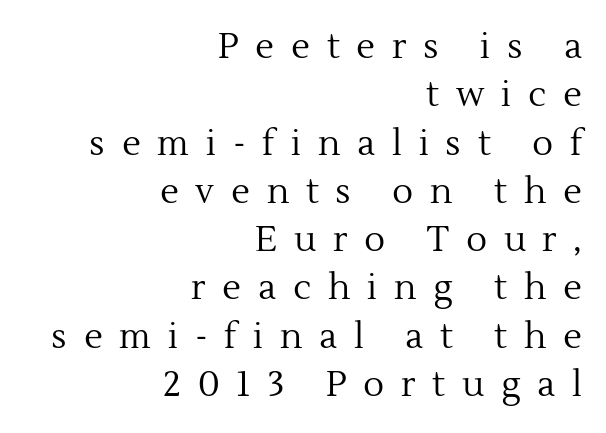
Old-style or modern, the face here clearly has serifs. The string is rendered with underlining switched off. No chunkiness to these letters — they're not bold. These lines sit exactly where default settings would place them. What stands out about the letter spacing? Its width — letters are far apart. Every row of glyphs terminates at an identical x-position on the right.
